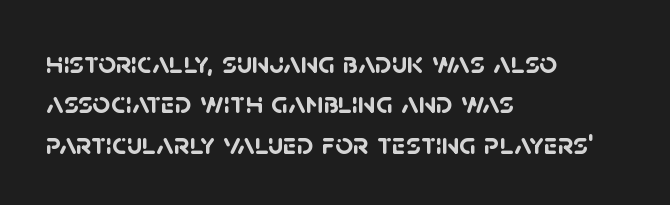
{"serif": "no", "bold": "yes", "weight": "semibold", "width": "normal", "stroke_contrast": "low", "x_height": "large", "monospaced": "no", "underline": "no", "align": "left", "line_spacing": "normal", "line_spacing_ratio": 1.3, "letter_spacing": "normal", "letter_spacing_em": 0.0, "glyph_px": 31}
